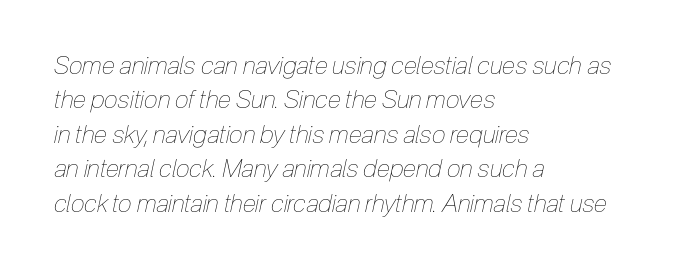
There is no visible air inserted between adjacent glyphs. The typography opts for an oblique posture over an upright one. Horizontal alignment here is leftward, the default for most running prose. Regular leading.
